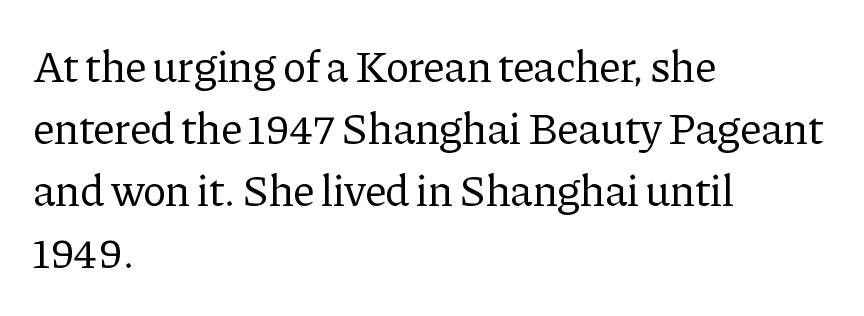
The image shows 44 px regular-weight serif type, upright; set left-aligned, normal line spacing (1.41x), normal letter spacing, not underlined; low stroke contrast and a medium x-height.
